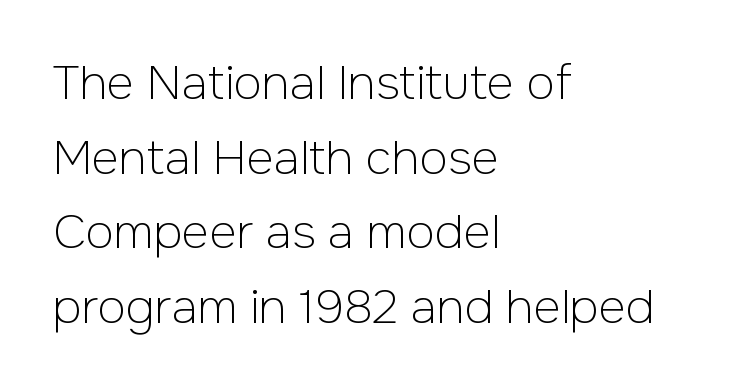
Rendered with straight, roman letterforms. Are there feet on the stems? There aren't — it's a sans. The typeface has the unassuming heft of standard copy or less. The rendering keeps characters at their native spacing. The passage shown is typed in a proportional face where columns would drift. Only glyphs here, with clear space below each row.
